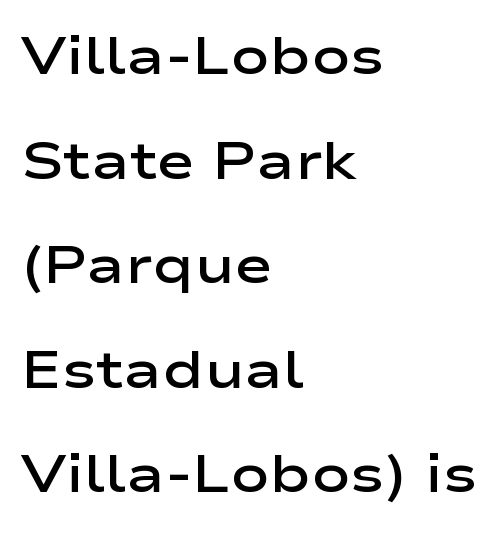
Compared with an ordinary text face, these strokes are moderately heavier — a semibold. Italic? Not at all — the glyphs are vertical. Compared with a centered layout, this one pins lines to the left instead. To sum up the face: it is a sans, with no serifs. Airy leading.
